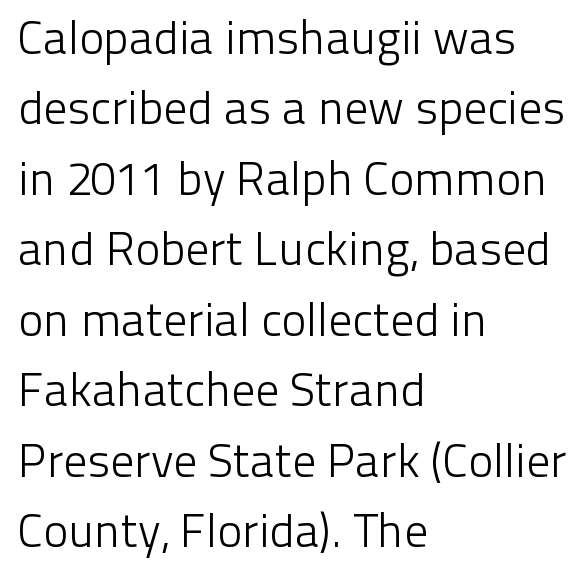
Q: Is the text bold? A: No.
Q: Is the text italic (slanted)? A: No, it is upright.
Q: Is the typeface a serif or a sans-serif typeface? A: Sans-serif.
Q: Is the text underlined? A: No.
Q: How is the paragraph aligned? A: Left-aligned.
Q: Is the spacing between letters normal or unusually wide? A: Normal.
Q: Is the spacing between lines tight, normal or loose? A: Normal.
Q: Width (condensed, normal, or wide)? A: Normal.
Q: Stroke contrast? A: Low.
Q: x-height? A: Medium.
Q: Monospaced? A: No.
